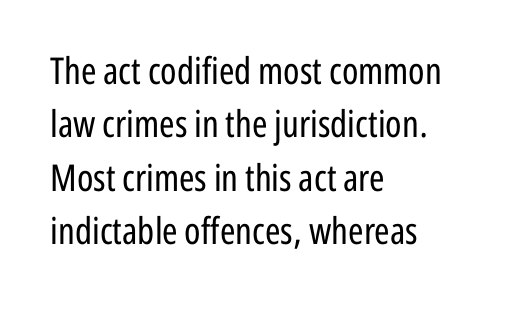
The image shows 37 px regular-weight, condensed sans-serif type, upright; set left-aligned, normal line spacing (1.44x), normal letter spacing, not underlined; low stroke contrast and a medium x-height.
